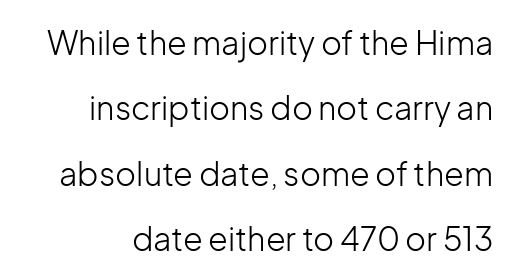
{"serif": "no", "italic": "no", "bold": "no", "weight": "light", "width": "normal", "stroke_contrast": "low", "x_height": "medium", "monospaced": "no", "underline": "no", "line_spacing": "loose", "line_spacing_ratio": 2.04, "letter_spacing": "normal", "letter_spacing_em": 0.0, "glyph_px": 32}
